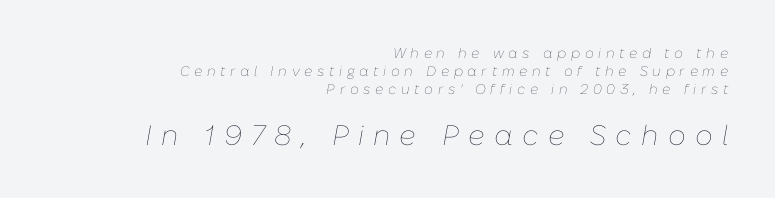
The passage shown is typed in a proportional face where columns would drift. Is the block centered? No — it sits flush against the right margin. The letters look calm and open, with moderate or lighter stems. Glyph-to-glyph distance is far greater than everyday printed text.
